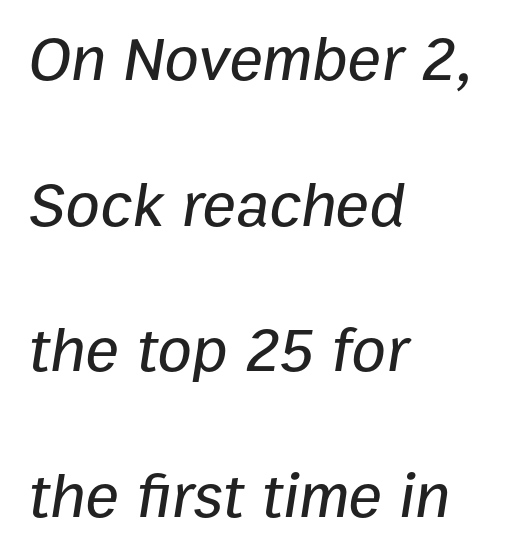
{"italic": "yes", "lean": "right", "slant_degrees": 9, "width": "normal", "stroke_contrast": "low", "x_height": "medium", "monospaced": "no", "underline": "no", "align": "left", "line_spacing": "loose", "line_spacing_ratio": 2.31, "letter_spacing": "normal", "letter_spacing_em": 0.0, "glyph_px": 63}
